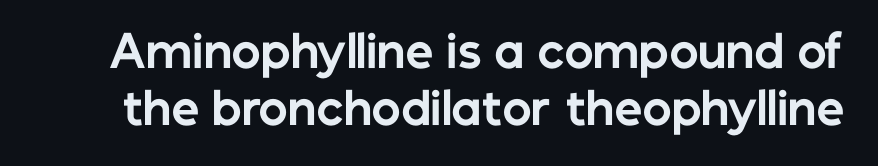
The image shows 44 px bold sans-serif type, upright; set normal line spacing (1.29x), normal letter spacing, not underlined; low stroke contrast and a medium x-height.
